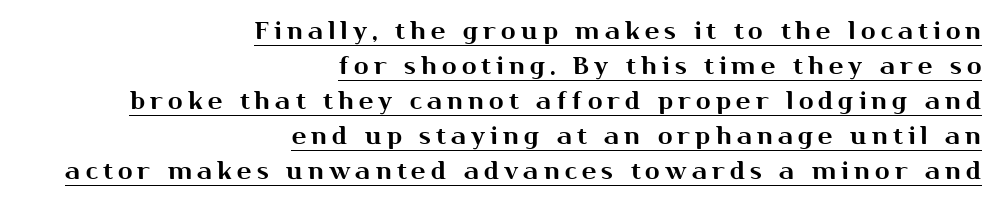
The image shows 24 px text type, upright; set right-aligned, normal line spacing (1.46x), unusually wide letter spacing (+0.22 em), underlined.
